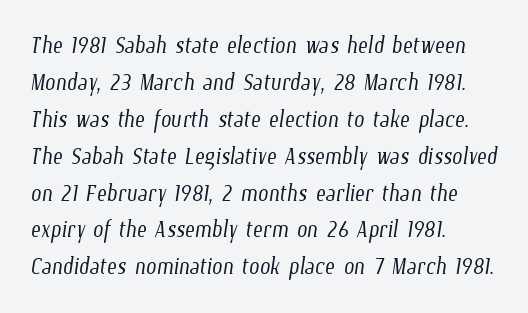
Nothing unusual about the tracking: characters are spaced as the font intends. Unbolded letterforms with no extra heft. Note the varied advance widths — an 'i' is clearly narrower than an 'm'. The zone under the glyphs is completely vacant. Does the copy run flush right? No — it runs flush left.
